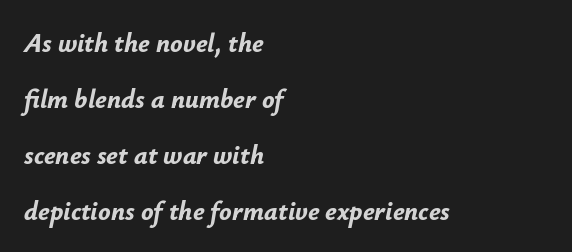
{"italic": "yes", "lean": "right", "slant_degrees": 12, "bold": "yes", "underline": "no", "align": "left", "line_spacing": "loose", "line_spacing_ratio": 2.15, "letter_spacing": "normal", "letter_spacing_em": 0.0, "glyph_px": 26}
